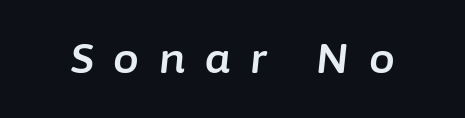
Q: Is the text italic (slanted)? A: Yes, it leans right by about 6 degrees.
Q: Is the text underlined? A: No.
Q: Is the spacing between letters normal or unusually wide? A: Unusually wide.
Q: Width (condensed, normal, or wide)? A: Normal.
Q: Stroke contrast? A: Low.
Q: x-height? A: Medium.
Q: Monospaced? A: No.
